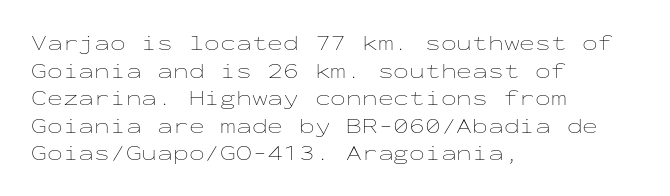
The image shows 21 px text type, upright; set left-aligned, normal line spacing (1.31x), normal letter spacing, not underlined.
